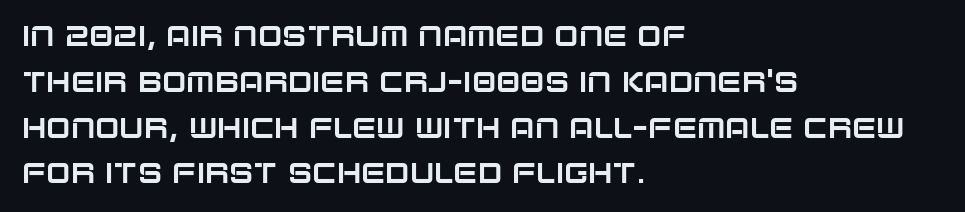
{"serif": "no", "italic": "no", "width": "normal", "stroke_contrast": "low", "x_height": "large", "monospaced": "no", "underline": "no", "align": "left", "line_spacing": "normal", "line_spacing_ratio": 1.58, "letter_spacing": "normal", "letter_spacing_em": 0.0, "glyph_px": 29}
